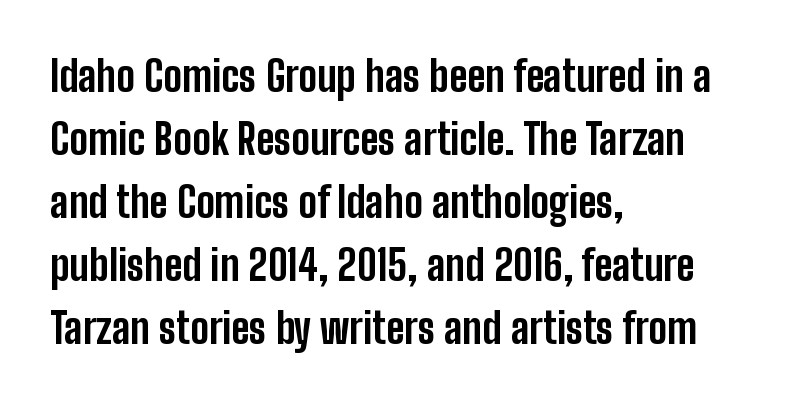
Q: Is the text bold? A: Yes.
Q: Is the text italic (slanted)? A: No, it is upright.
Q: Is the typeface a serif or a sans-serif typeface? A: Sans-serif.
Q: Is the text underlined? A: No.
Q: How is the paragraph aligned? A: Left-aligned.
Q: Is the spacing between letters normal or unusually wide? A: Normal.
Q: Is the spacing between lines tight, normal or loose? A: Normal.
Q: Width (condensed, normal, or wide)? A: Condensed.
Q: Stroke contrast? A: Low.
Q: x-height? A: Medium.
Q: Monospaced? A: No.
